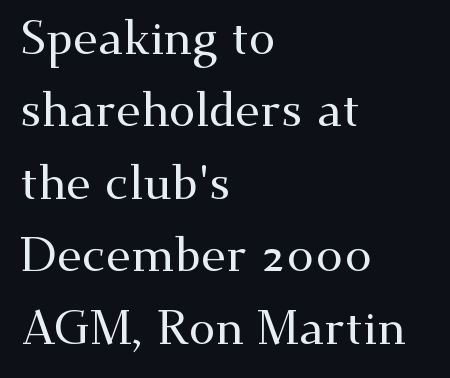
{"serif": "yes", "italic": "no", "width": "wide", "stroke_contrast": "medium", "x_height": "small", "monospaced": "no", "underline": "no", "align": "left", "line_spacing": "normal", "line_spacing_ratio": 1.54, "letter_spacing": "normal", "letter_spacing_em": 0.0, "glyph_px": 47}
